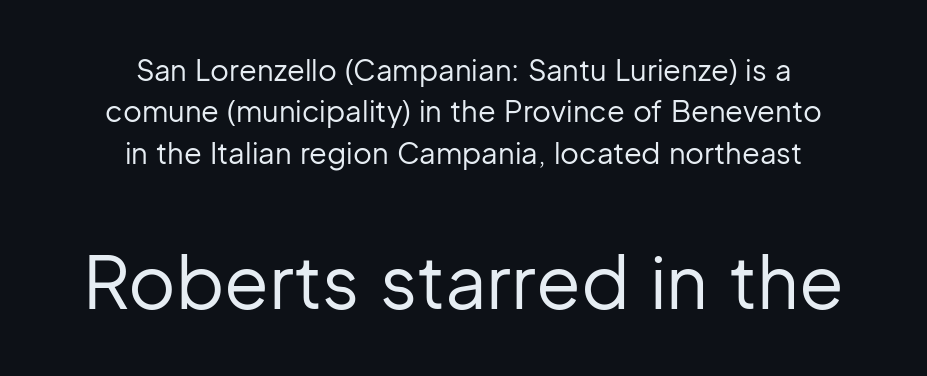
Letterform terminals end flat and unadorned throughout the passage. A typesetter would call this zero additional tracking. The gap between lines stays unmarked. The strokes are not fattened; the text isn't bold. The lines are quadded center.
